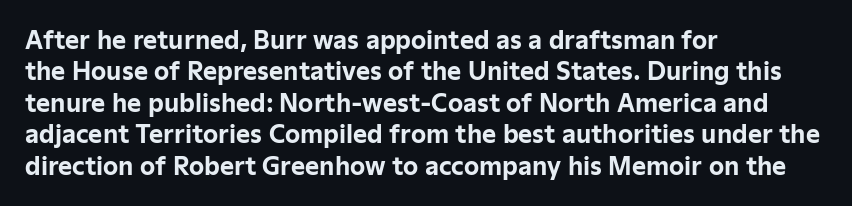
Caption: standard tracking, unaltered. In CSS terms this would be text-align: left. Unlike italic type, these characters show no tilt at all. A dark, heavy texture on the line: the type is bold.
